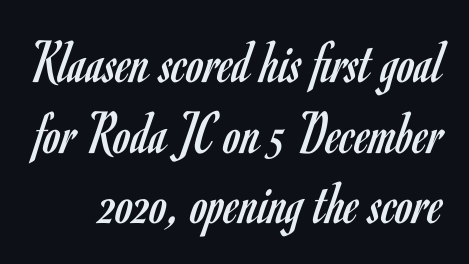
The image shows 62 px regular-weight, condensed sans-serif type; set tight line spacing (1.14x), normal letter spacing, not underlined; low stroke contrast and a small x-height.
